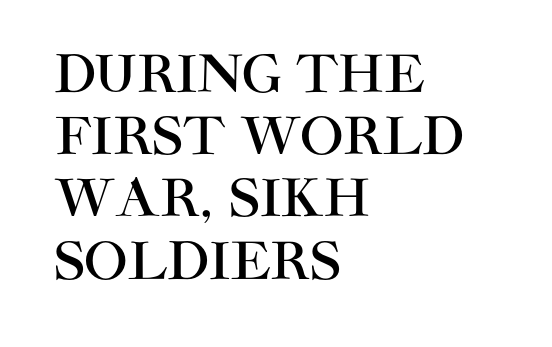
Q: Is the text italic (slanted)? A: No, it is upright.
Q: Is the typeface a serif or a sans-serif typeface? A: Sans-serif.
Q: Is the text underlined? A: No.
Q: How is the paragraph aligned? A: Left-aligned.
Q: Is the spacing between letters normal or unusually wide? A: Normal.
Q: Width (condensed, normal, or wide)? A: Normal.
Q: Stroke contrast? A: High.
Q: x-height? A: Large.
Q: Monospaced? A: No.
